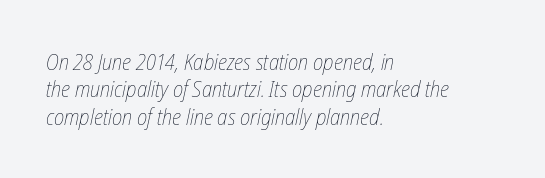
Honestly, the letter spacing is just normal — you wouldn't notice it. Caption: multi-line text, flush left, ragged right. Nobody drew a line under any word here. Successive baselines arrive at the customary interval.
